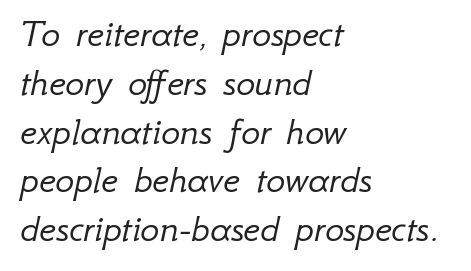
The image shows 40 px light type, italic (leaning right); set left-aligned, line spacing 1.22x, normal letter spacing, not underlined; low stroke contrast and a small x-height.
